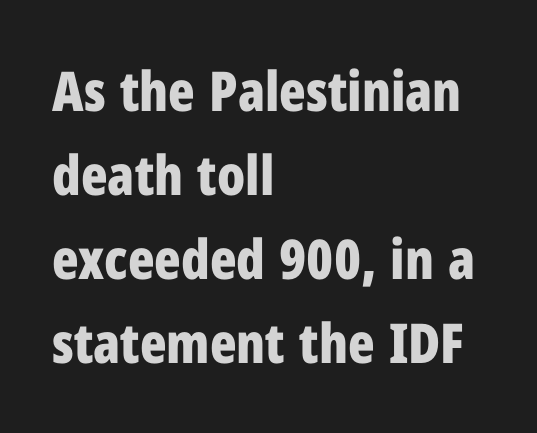
{"serif": "no", "italic": "no", "bold": "yes", "weight": "bold", "width": "condensed", "stroke_contrast": "low", "x_height": "medium", "monospaced": "no", "underline": "no", "align": "left", "line_spacing": "normal", "line_spacing_ratio": 1.53, "letter_spacing": "normal", "letter_spacing_em": 0.0, "glyph_px": 55}
